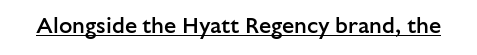
Q: Is the text bold? A: Semi-bold.
Q: Is the text italic (slanted)? A: No, it is upright.
Q: Is the text underlined? A: Yes.
Q: Is the spacing between letters normal or unusually wide? A: Normal.
